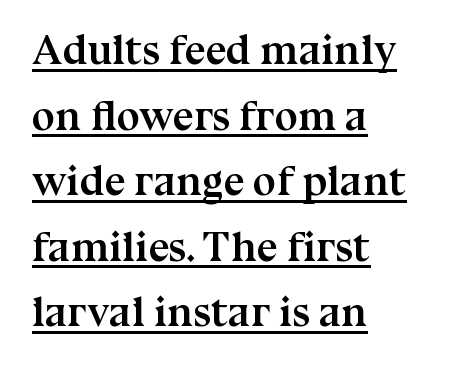
{"serif": "yes", "italic": "no", "bold": "yes", "weight": "semibold", "width": "normal", "stroke_contrast": "medium", "x_height": "medium", "monospaced": "no", "underline": "yes", "align": "left", "line_spacing": "normal", "line_spacing_ratio": 1.56, "letter_spacing": "normal", "letter_spacing_em": 0.0, "glyph_px": 42}
